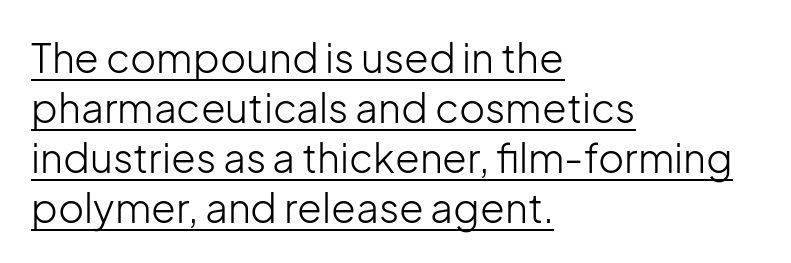
{"serif": "no", "italic": "no", "bold": "no", "weight": "light", "width": "normal", "stroke_contrast": "low", "x_height": "medium", "monospaced": "no", "underline": "yes", "align": "left", "line_spacing": "normal", "line_spacing_ratio": 1.25, "letter_spacing": "normal", "letter_spacing_em": 0.0, "glyph_px": 40}
